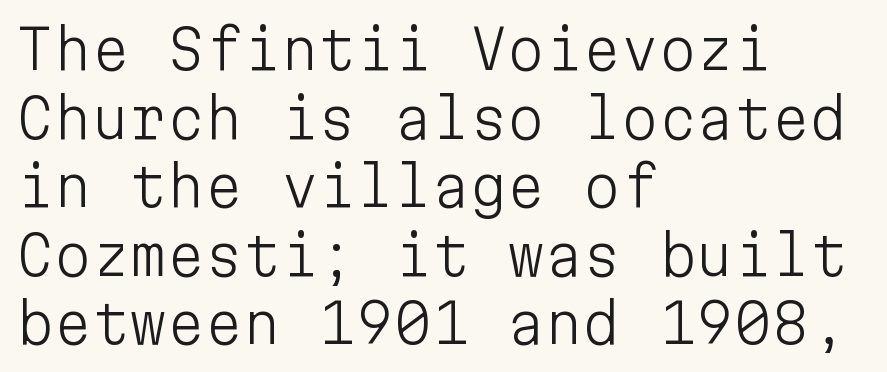
The type family on display is of the sans-serif kind. The rag falls on the right side of this text block. Tracking here is standard; glyphs follow each other at the usual distance. No letter is thick-stroked: the sample isn't bold.
